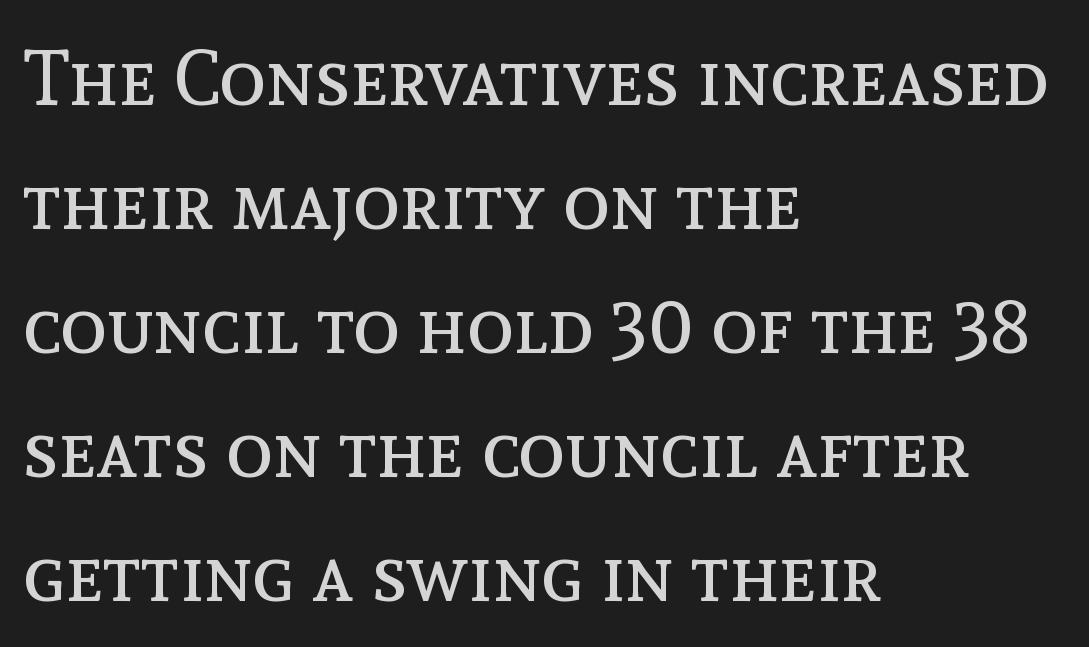
The image shows 78 px regular-weight type, upright; set left-aligned, normal line spacing (1.59x), normal letter spacing, not underlined; a medium x-height.
